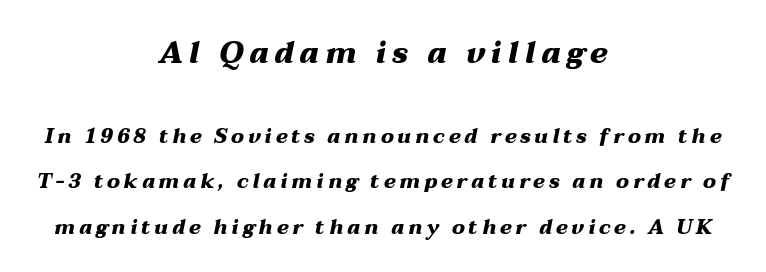
Every character sits at an angle, as italics do. Is this a fixed-width face? No — the glyphs have proportional, varying widths. Anything drawn beneath the words? Only blank space. Block one is the big one; block two sits smaller underneath. In terms of weight, the rendering is a true, heavy bold.
